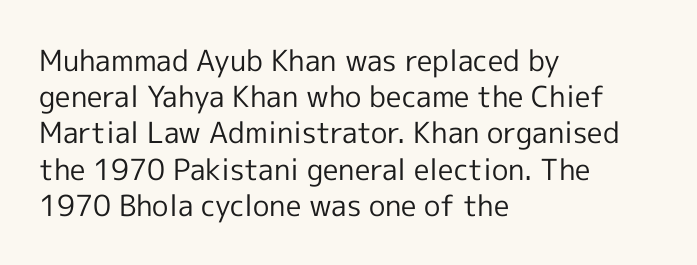
{"serif": "no", "italic": "no", "bold": "no", "weight": "regular", "width": "normal", "x_height": "medium", "monospaced": "no", "underline": "no", "align": "left", "line_spacing": "normal", "line_spacing_ratio": 1.25, "letter_spacing": "normal", "letter_spacing_em": 0.0, "glyph_px": 29}
